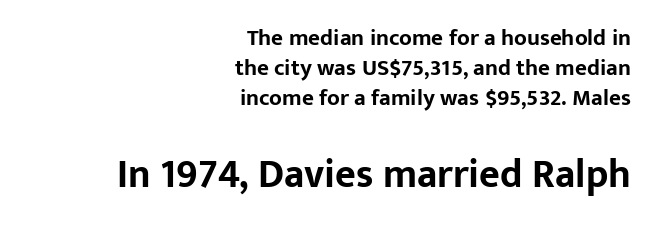
The image shows 40 px bold sans-serif type, upright; set right-aligned, normal line spacing (1.31x), normal letter spacing, not underlined; the second (bottom) block is 1.74x larger; low stroke contrast and a medium x-height.
